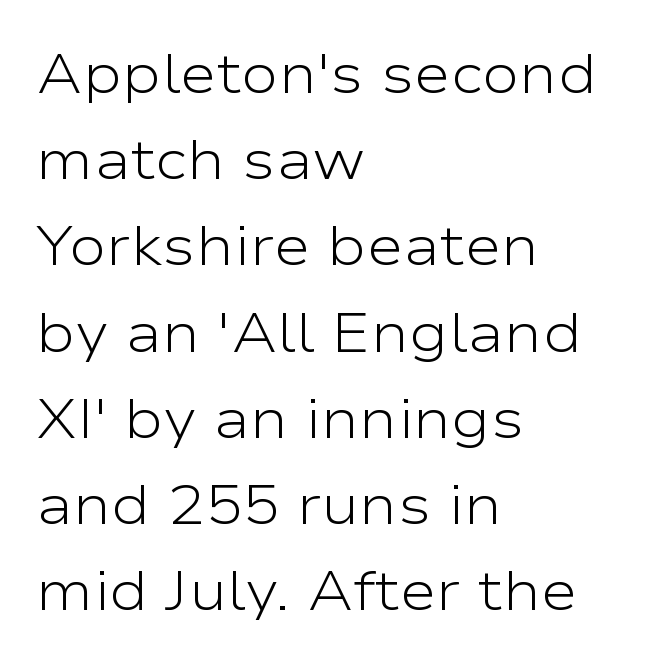
Q: Is the text bold? A: No.
Q: Is the text italic (slanted)? A: No, it is upright.
Q: Is the typeface a serif or a sans-serif typeface? A: Sans-serif.
Q: Is the text underlined? A: No.
Q: How is the paragraph aligned? A: Left-aligned.
Q: Is the spacing between letters normal or unusually wide? A: Normal.
Q: Is the spacing between lines tight, normal or loose? A: Normal.
Q: Width (condensed, normal, or wide)? A: Wide.
Q: Stroke contrast? A: Low.
Q: x-height? A: Medium.
Q: Monospaced? A: No.
